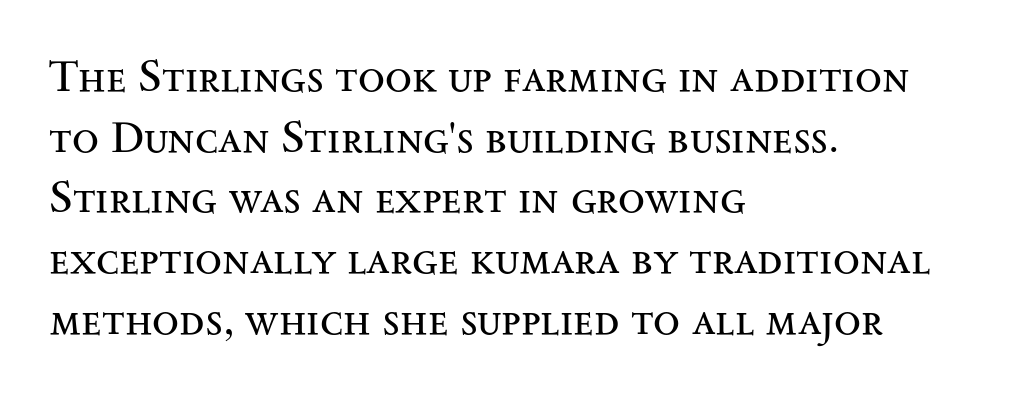
Q: Is the text bold? A: No.
Q: Is the text italic (slanted)? A: No, it is upright.
Q: Is the typeface a serif or a sans-serif typeface? A: Serif.
Q: Is the text underlined? A: No.
Q: How is the paragraph aligned? A: Left-aligned.
Q: Is the spacing between letters normal or unusually wide? A: Normal.
Q: Is the spacing between lines tight, normal or loose? A: Normal.
Q: Width (condensed, normal, or wide)? A: Wide.
Q: Stroke contrast? A: Medium.
Q: x-height? A: Small.
Q: Monospaced? A: No.
